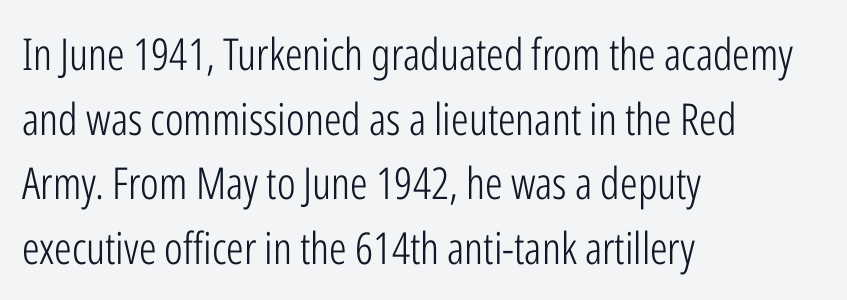
Q: Is the text bold? A: No.
Q: Is the text italic (slanted)? A: No, it is upright.
Q: Is the typeface a serif or a sans-serif typeface? A: Sans-serif.
Q: Is the text underlined? A: No.
Q: How is the paragraph aligned? A: Left-aligned.
Q: Is the spacing between letters normal or unusually wide? A: Normal.
Q: Is the spacing between lines tight, normal or loose? A: Normal.
Q: Width (condensed, normal, or wide)? A: Condensed.
Q: Stroke contrast? A: Low.
Q: x-height? A: Medium.
Q: Monospaced? A: No.
